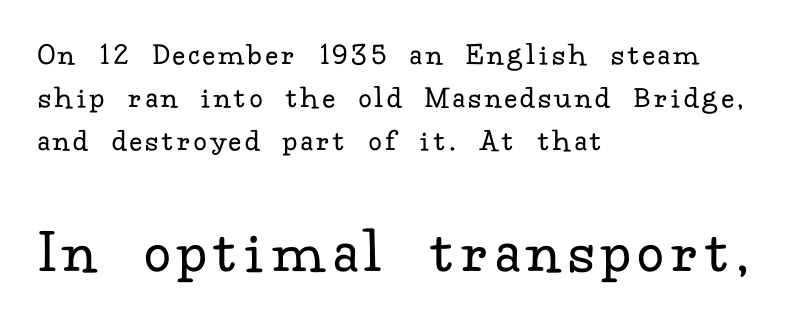
{"serif": "yes", "italic": "no", "bold": "no", "weight": "regular", "width": "normal", "stroke_contrast": "low", "x_height": "small", "monospaced": "no", "underline": "no", "align": "left", "line_spacing": "normal", "line_spacing_ratio": 1.34, "larger_block": "second", "size_ratio": 2.03, "glyph_px": 65}
